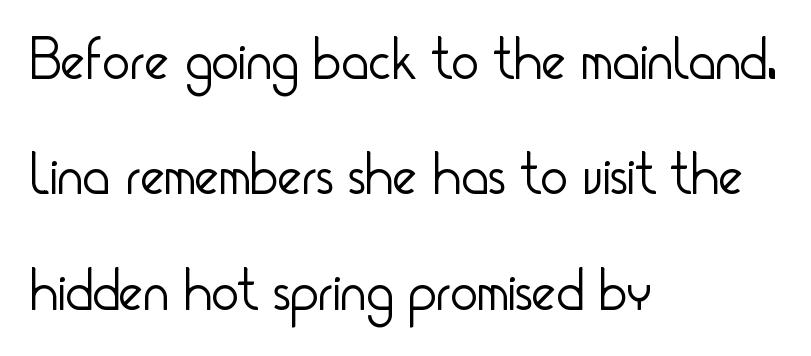
Q: Is the text bold? A: No.
Q: Is the text italic (slanted)? A: No, it is upright.
Q: Is the typeface a serif or a sans-serif typeface? A: Sans-serif.
Q: Is the text underlined? A: No.
Q: How is the paragraph aligned? A: Left-aligned.
Q: Is the spacing between letters normal or unusually wide? A: Normal.
Q: Is the spacing between lines tight, normal or loose? A: Loose.
Q: Width (condensed, normal, or wide)? A: Condensed.
Q: Stroke contrast? A: Low.
Q: x-height? A: Small.
Q: Monospaced? A: No.
